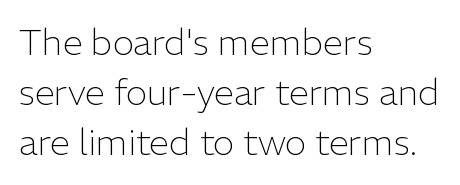
Q: Is the text bold? A: No.
Q: Is the text italic (slanted)? A: No, it is upright.
Q: Is the typeface a serif or a sans-serif typeface? A: Sans-serif.
Q: Is the text underlined? A: No.
Q: How is the paragraph aligned? A: Left-aligned.
Q: Is the spacing between letters normal or unusually wide? A: Normal.
Q: Is the spacing between lines tight, normal or loose? A: Normal.
Q: Width (condensed, normal, or wide)? A: Normal.
Q: Stroke contrast? A: Low.
Q: x-height? A: Medium.
Q: Monospaced? A: No.
